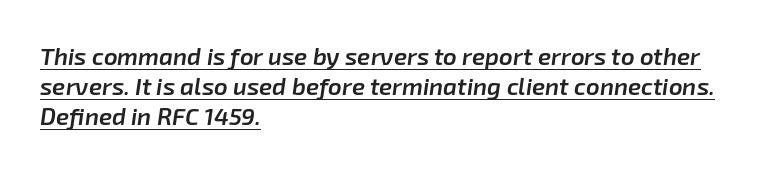
The image shows 24 px text type, italic (leaning right); set left-aligned, normal line spacing (1.25x), normal letter spacing, underlined.
